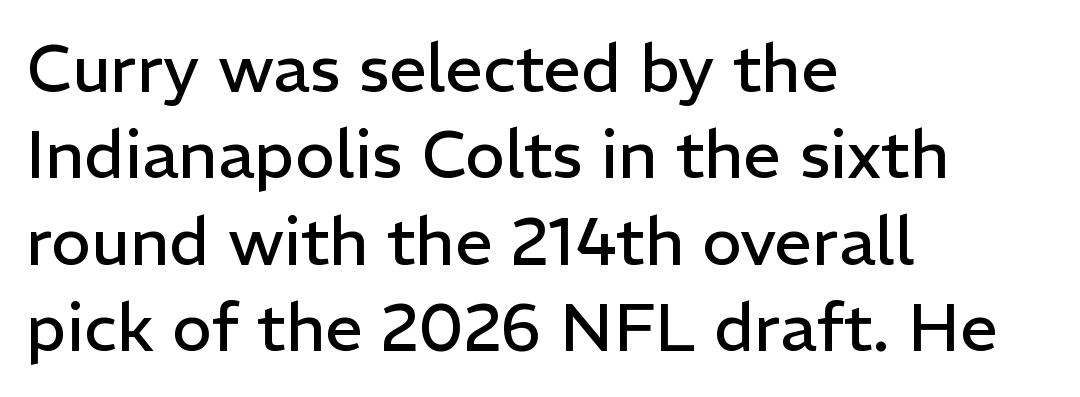
Q: Is the text bold? A: No.
Q: Is the text italic (slanted)? A: No, it is upright.
Q: Is the typeface a serif or a sans-serif typeface? A: Sans-serif.
Q: Is the text underlined? A: No.
Q: How is the paragraph aligned? A: Left-aligned.
Q: Is the spacing between letters normal or unusually wide? A: Normal.
Q: Is the spacing between lines tight, normal or loose? A: Normal.
Q: Width (condensed, normal, or wide)? A: Normal.
Q: Stroke contrast? A: Low.
Q: x-height? A: Medium.
Q: Monospaced? A: No.
